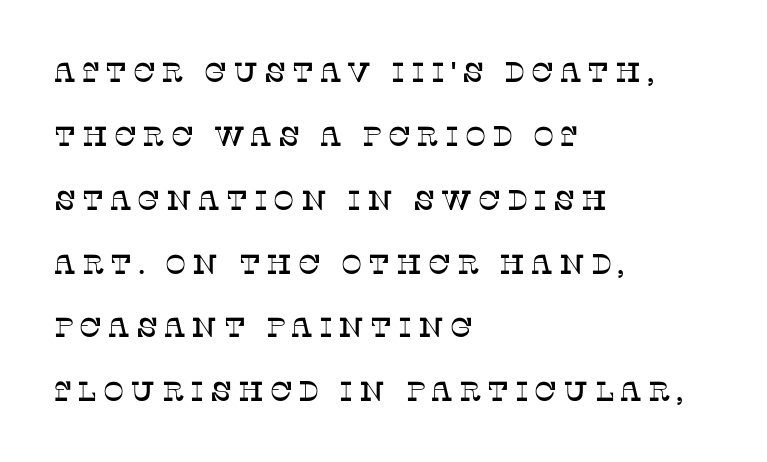
{"serif": "yes", "italic": "no", "width": "normal", "stroke_contrast": "low", "x_height": "large", "monospaced": "no", "underline": "no", "align": "left", "line_spacing": "loose", "line_spacing_ratio": 2.28, "letter_spacing": "wide", "letter_spacing_em": 0.21, "glyph_px": 28}
